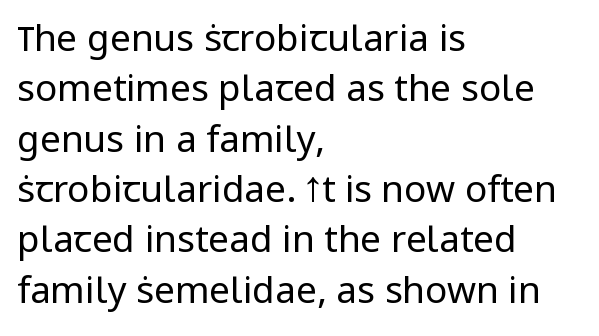
Q: Is the text bold? A: No.
Q: Is the text italic (slanted)? A: No, it is upright.
Q: Is the typeface a serif or a sans-serif typeface? A: Sans-serif.
Q: Is the text underlined? A: No.
Q: How is the paragraph aligned? A: Left-aligned.
Q: Is the spacing between letters normal or unusually wide? A: Normal.
Q: Is the spacing between lines tight, normal or loose? A: Normal.
Q: Width (condensed, normal, or wide)? A: Normal.
Q: Stroke contrast? A: Low.
Q: x-height? A: Medium.
Q: Monospaced? A: No.
